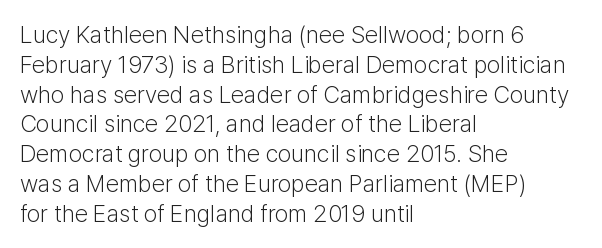
The image shows 24 px text type, upright; set left-aligned, line spacing 1.24x, normal letter spacing, not underlined.
